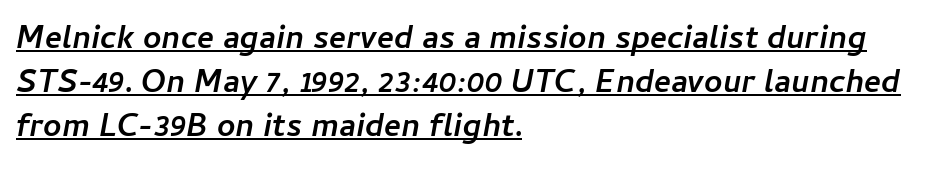
The text carries the slant typical of an italic or oblique font. The font is running at its bold setting. Layout note: lines flush left. These lines are rendered in a variable-pitch font. The gaps between neighbouring characters are ordinary and unremarkable. The glyphs are accompanied by a horizontal stroke just below them.
